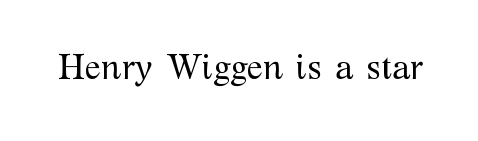
The image shows 34 px regular-weight serif type, upright; set normal letter spacing, not underlined; medium stroke contrast and a medium x-height.
